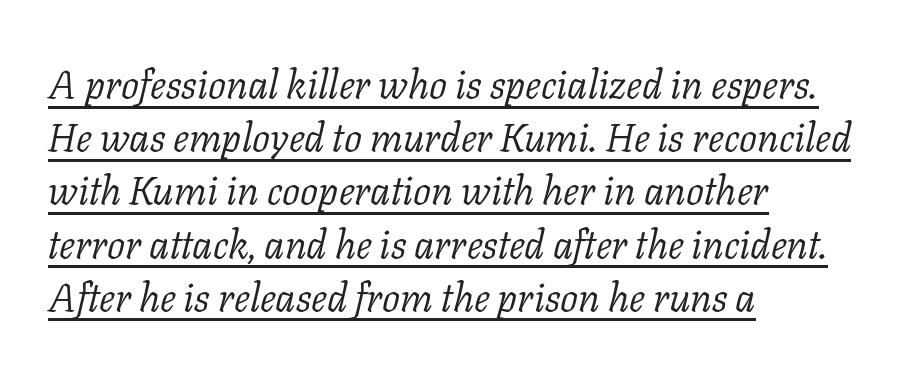
Summary of weight: not heavy and not bold. The vertical gap from one line to the next is medium. Notice how a bar underscores the lettering throughout. If you drew a ruler down the left edge, every line would touch it. Note: serifs present on the glyphs.
